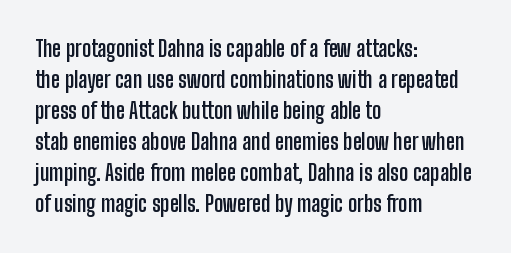
Q: Is the text bold? A: Yes.
Q: Is the text italic (slanted)? A: No, it is upright.
Q: Is the text underlined? A: No.
Q: How is the paragraph aligned? A: Left-aligned.
Q: Is the spacing between letters normal or unusually wide? A: Normal.
Q: Is the spacing between lines tight, normal or loose? A: Normal.
